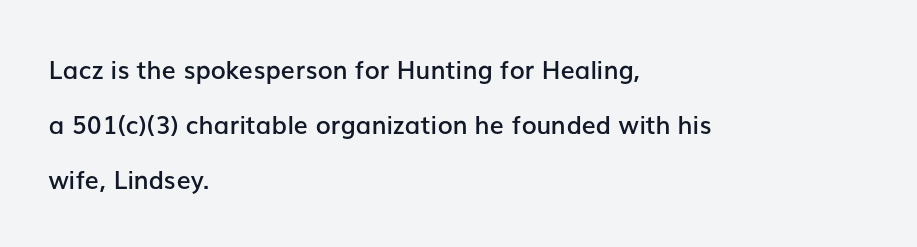
Q: Is the text bold? A: Semi-bold.
Q: Is the text italic (slanted)? A: No, it is upright.
Q: Is the text underlined? A: No.
Q: How is the paragraph aligned? A: Left-aligned.
Q: Is the spacing between letters normal or unusually wide? A: Normal.
Q: Is the spacing between lines tight, normal or loose? A: Loose.
